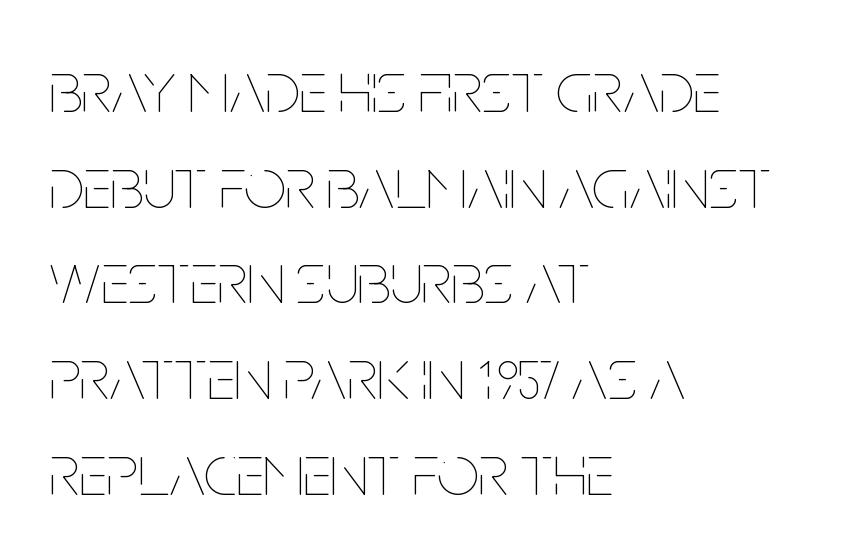
Q: Is the text bold? A: No.
Q: Is the text italic (slanted)? A: No, it is upright.
Q: Is the text underlined? A: No.
Q: How is the paragraph aligned? A: Left-aligned.
Q: Is the spacing between letters normal or unusually wide? A: Normal.
Q: Is the spacing between lines tight, normal or loose? A: Normal.
Q: Width (condensed, normal, or wide)? A: Condensed.
Q: Stroke contrast? A: Low.
Q: x-height? A: Large.
Q: Monospaced? A: No.
